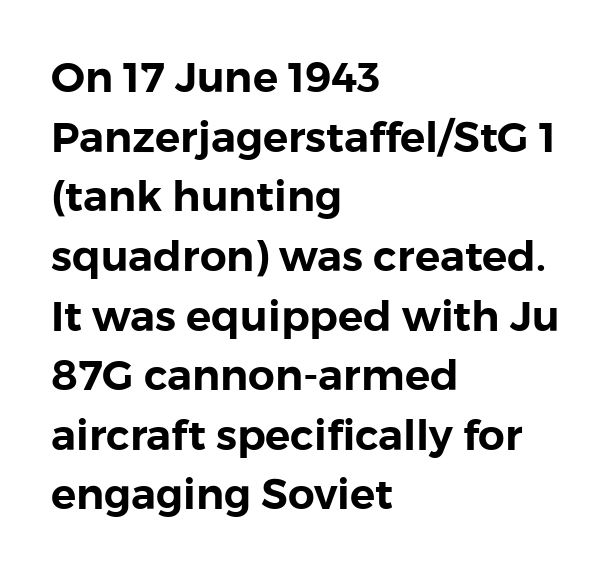
Stroke terminals: plain, sans-serif. Which margin do the lines hug? The left one — the right edge is uneven. Beneath every word, the page is bare. The passage shown is typed in a proportional face where columns would drift. Honestly, the letter spacing is just normal — you wouldn't notice it.
